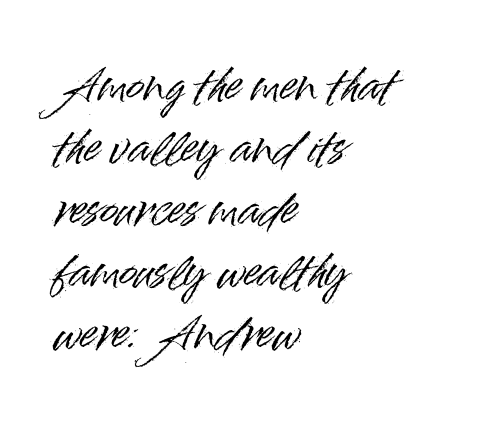
Here the glyphs are tracked normally, forming tight word shapes. Vertical spacing — default. Proportional: the letters do not fall into vertical columns. You can tell from the bare stems that sans-serif type was used. Descenders are the only things crossing below the line.
